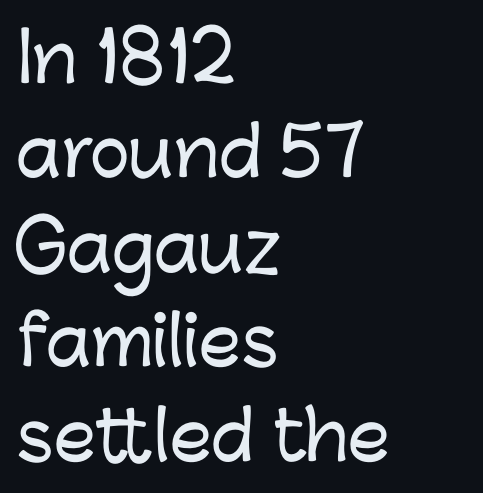
Q: Is the text italic (slanted)? A: No, it is upright.
Q: Is the typeface a serif or a sans-serif typeface? A: Sans-serif.
Q: Is the text underlined? A: No.
Q: How is the paragraph aligned? A: Left-aligned.
Q: Is the spacing between letters normal or unusually wide? A: Normal.
Q: Is the spacing between lines tight, normal or loose? A: Normal.
Q: Width (condensed, normal, or wide)? A: Normal.
Q: Stroke contrast? A: Low.
Q: x-height? A: Medium.
Q: Monospaced? A: No.
